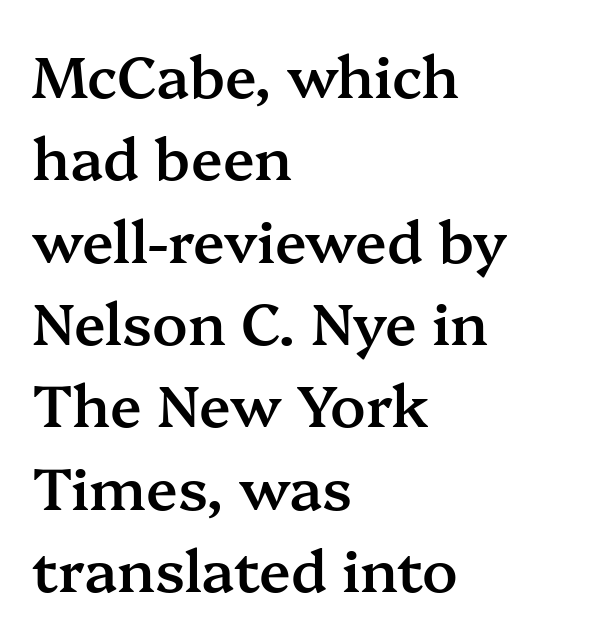
The image shows 58 px semibold serif type, upright; set left-aligned, normal line spacing (1.42x), normal letter spacing, not underlined; medium stroke contrast and a medium x-height.
